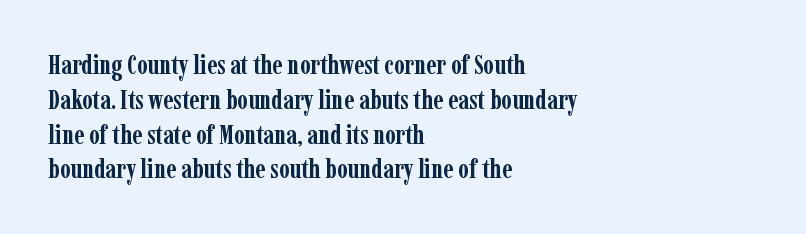
The image shows 27 px bold type, upright; set left-aligned, normal line spacing (1.29x), normal letter spacing, not underlined.
